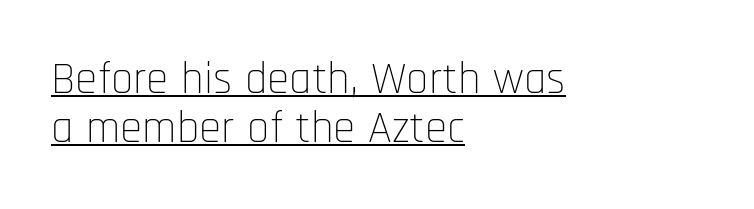
Notice how the passage keeps a crisp vertical edge on the left only. The rendering uses the underline text-decoration. Observe the ordinary spacing: letters are neighbours, not strangers. Vertical strokes here are truly vertical. The passage shown is typeset with a sans-serif family. Is there much room between lines? No — they nearly touch.
